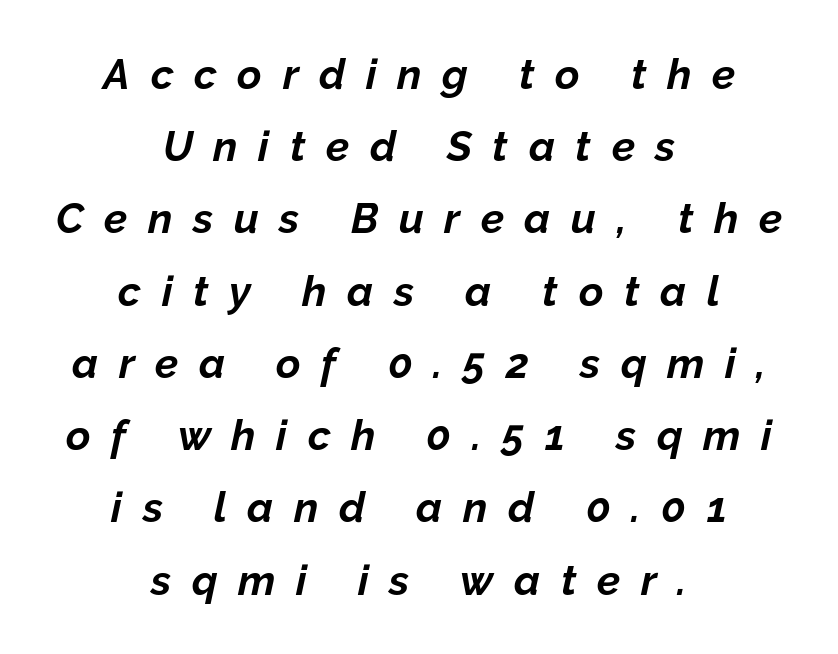
This sample uses expanded letter spacing, leaving extra air between glyphs. Varying glyph widths throughout — classic text-font behaviour. A typesetter would mark this as italic. Weight check: bold — yes, fully. The lines in this sample share a center point and differ in where they start and stop.
